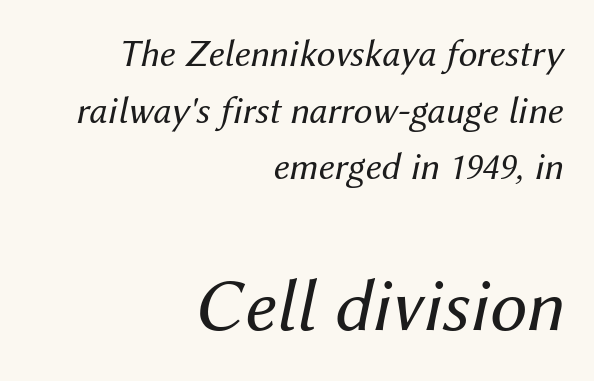
Rule under the text: the space is simply empty. Between one letter and the next there's only the usual sliver of space. Regarding leading, the lines here are spaced in the standard way. The typesetting does not lean heavy: it is not bold. Is the lower block the larger one? Yes — the lower block carries the bigger type.
